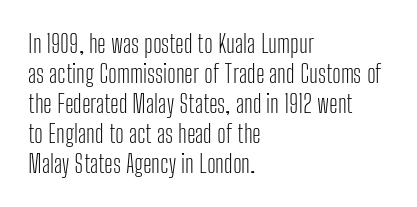
Q: Is the text bold? A: No.
Q: Is the text italic (slanted)? A: No, it is upright.
Q: Is the text underlined? A: No.
Q: How is the paragraph aligned? A: Left-aligned.
Q: Is the spacing between letters normal or unusually wide? A: Normal.
